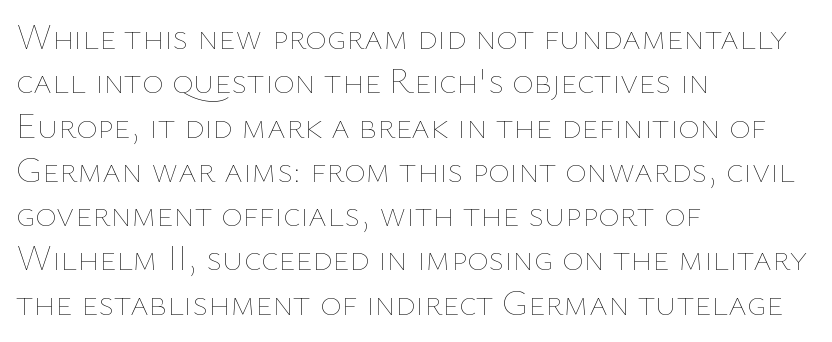
The image shows 36 px thin type, upright; set left-aligned, line spacing 1.23x, normal letter spacing, not underlined; low stroke contrast and a medium x-height.
